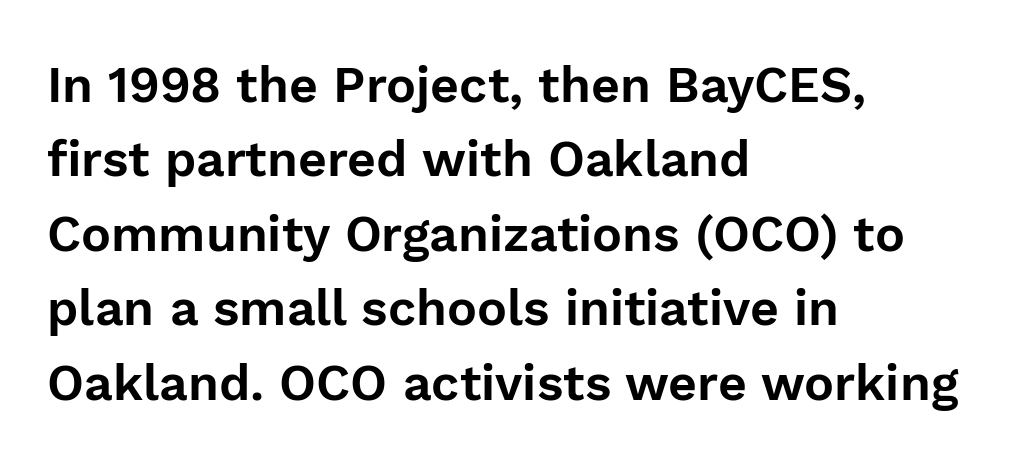
Leading matches the norm, producing a regular column. Layout note: lines flush left. This is roman type, the default non-slanted kind. Beneath every word, the page is bare.
